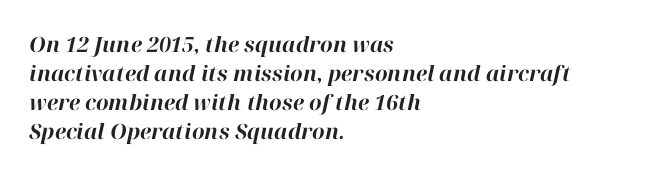
{"italic": "yes", "lean": "right", "slant_degrees": 12, "bold": "yes", "underline": "no", "align": "left", "line_spacing": "normal", "line_spacing_ratio": 1.38, "letter_spacing": "normal", "letter_spacing_em": 0.0, "glyph_px": 21}
